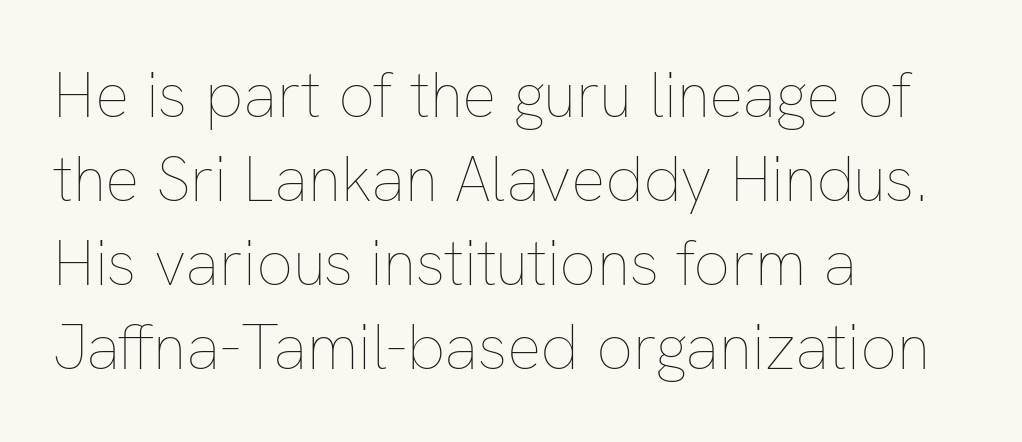
Q: Is the text bold? A: No.
Q: Is the text italic (slanted)? A: No, it is upright.
Q: Is the text underlined? A: No.
Q: How is the paragraph aligned? A: Left-aligned.
Q: Is the spacing between letters normal or unusually wide? A: Normal.
Q: Is the spacing between lines tight, normal or loose? A: Normal.
Q: Width (condensed, normal, or wide)? A: Normal.
Q: Stroke contrast? A: Low.
Q: x-height? A: Medium.
Q: Monospaced? A: No.
